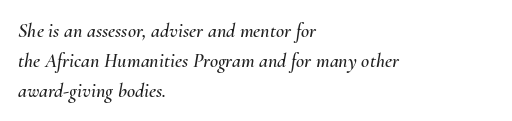
Short note: letters normally spaced. Compared with typical paragraphs, the rows here are spaced about the same. The ragged edge is on the right, which tells us the setting is flush left. The strip under each line holds only bare page.
